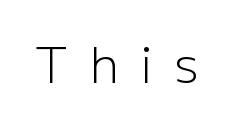
The image shows 49 px light sans-serif type, upright; set unusually wide letter spacing (+0.43 em), not underlined; low stroke contrast and a medium x-height.
